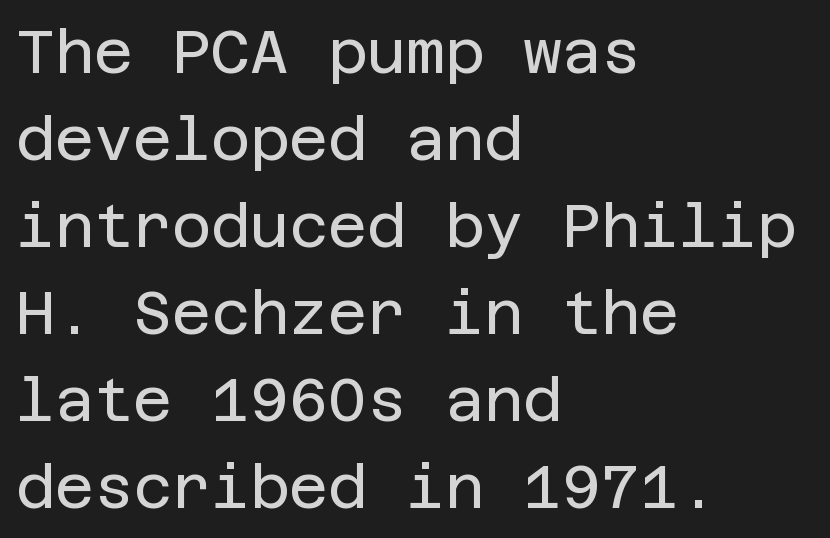
Q: Is the text bold? A: No.
Q: Is the text italic (slanted)? A: No, it is upright.
Q: Is the typeface a serif or a sans-serif typeface? A: Sans-serif.
Q: Is the text underlined? A: No.
Q: How is the paragraph aligned? A: Left-aligned.
Q: Is the spacing between letters normal or unusually wide? A: Normal.
Q: Is the spacing between lines tight, normal or loose? A: Normal.
Q: Width (condensed, normal, or wide)? A: Normal.
Q: Stroke contrast? A: Low.
Q: x-height? A: Large.
